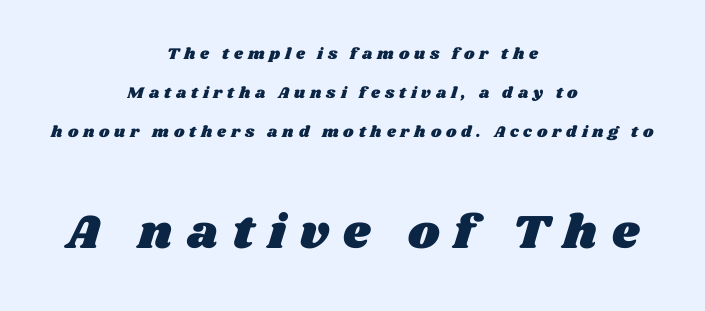
Size contrast runs from small at the top to large at the bottom. This sample has the flowing, uneven cadence of proportional lettering. Underlining? Definitely not there. Teacher's note: observe the equal gaps on both sides — that is centered alignment. Each word looks stretched out because of the extra space between its letters.
